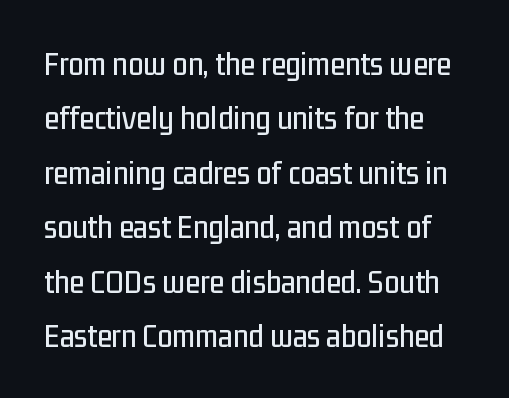
How would I describe the line gaps? Plain and ordinary. Varying glyph widths throughout — classic text-font behaviour. The text was rendered using a sans face with plain stroke endings. Notice how the stems are strictly vertical — no italics here. Underline: absent.
